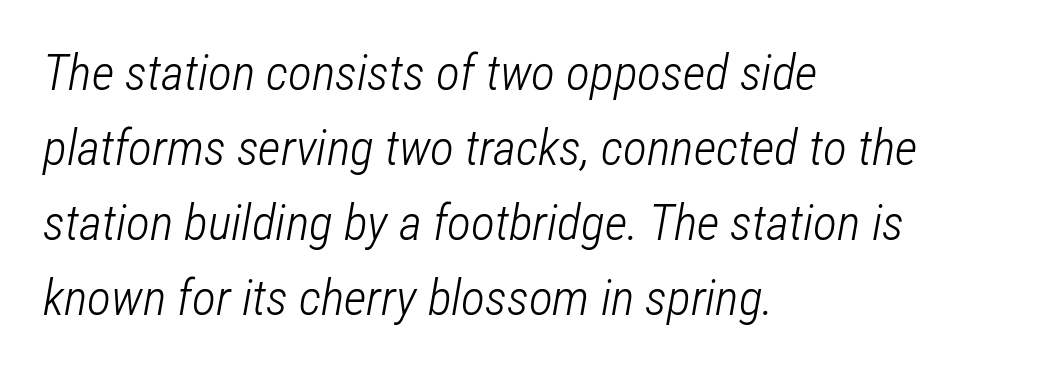
Q: Is the text bold? A: No.
Q: Is the text italic (slanted)? A: Yes, it leans right by about 12 degrees.
Q: Is the text underlined? A: No.
Q: How is the paragraph aligned? A: Left-aligned.
Q: Is the spacing between letters normal or unusually wide? A: Normal.
Q: Is the spacing between lines tight, normal or loose? A: Normal.
Q: Width (condensed, normal, or wide)? A: Condensed.
Q: Stroke contrast? A: Low.
Q: x-height? A: Medium.
Q: Monospaced? A: No.
